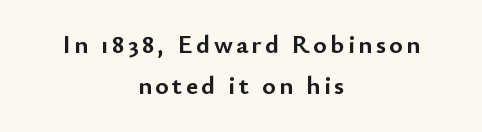
The image shows 26 px bold type, upright; set centered, normal line spacing (1.58x), not underlined.
